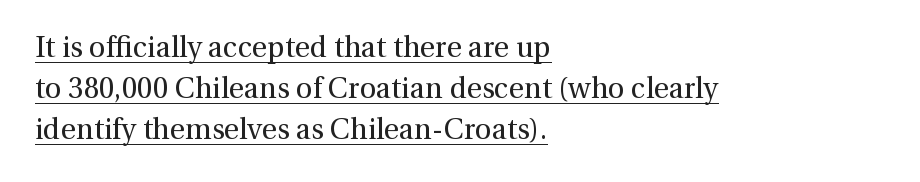
{"serif": "yes", "italic": "no", "bold": "no", "weight": "regular", "width": "normal", "x_height": "medium", "monospaced": "no", "underline": "yes", "align": "left", "line_spacing": "normal", "line_spacing_ratio": 1.41, "letter_spacing": "normal", "letter_spacing_em": 0.0, "glyph_px": 29}
